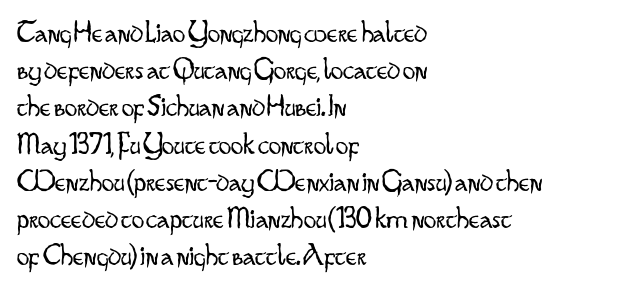
Tracking here is standard; glyphs follow each other at the usual distance. Quick note: underline off. The font is comparable to plain body text, perhaps lighter. A roman cut, with each character standing at attention. Think of a printed novel: that variable character pitch is what you see here.
